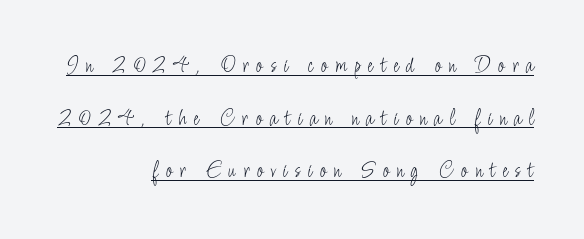
{"bold": "no", "underline": "yes", "align": "right", "line_spacing": "loose", "line_spacing_ratio": 2.19, "letter_spacing": "wide", "letter_spacing_em": 0.3, "glyph_px": 24}
